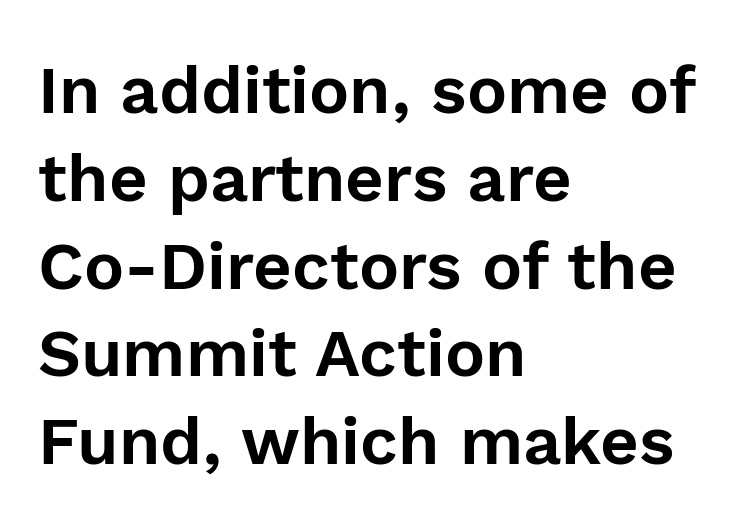
{"serif": "no", "italic": "no", "width": "normal", "x_height": "medium", "monospaced": "no", "underline": "no", "align": "left", "line_spacing": "normal", "line_spacing_ratio": 1.31, "letter_spacing": "normal", "letter_spacing_em": 0.0, "glyph_px": 67}
